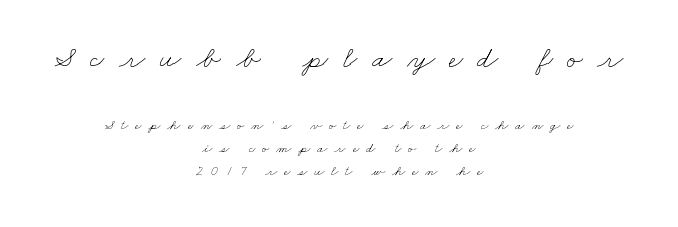
Q: Is the text bold? A: No.
Q: Is the text underlined? A: No.
Q: How is the paragraph aligned? A: Centered.
Q: Is the spacing between letters normal or unusually wide? A: Unusually wide.
Q: Is the spacing between lines tight, normal or loose? A: Normal.
Q: Which block of text is set in a larger size, the first (top) or the second (bottom)? A: The first (top) one.
Q: Width (condensed, normal, or wide)? A: Wide.
Q: Stroke contrast? A: Low.
Q: x-height? A: Small.
Q: Monospaced? A: No.
